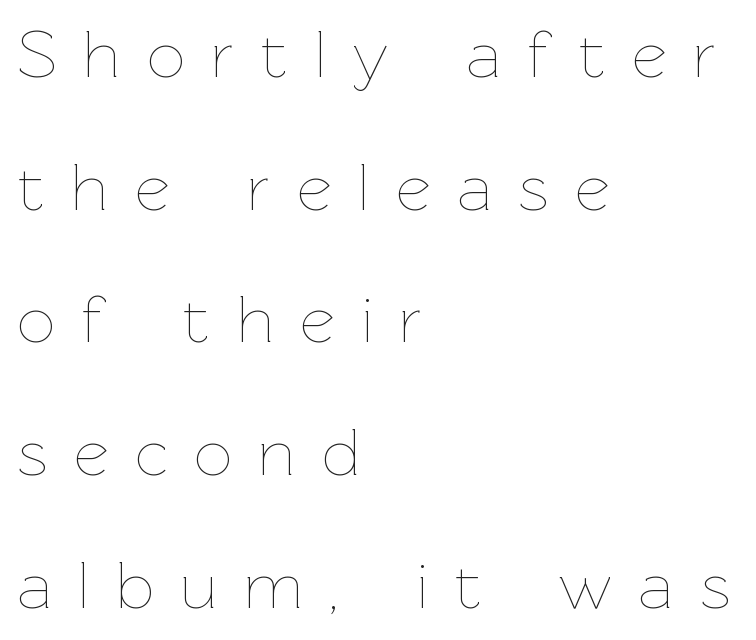
Style check: upright. The passage shown is not bold in any degree. What stands out about the letter spacing? Its width — letters are far apart. Interline gaps are noticeably wide in this sample. This sample has the flowing, uneven cadence of proportional lettering.
